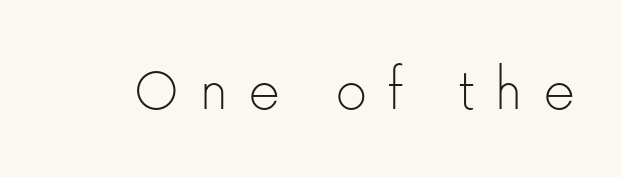
Q: Is the text bold? A: No.
Q: Is the text italic (slanted)? A: No, it is upright.
Q: Is the typeface a serif or a sans-serif typeface? A: Sans-serif.
Q: Is the text underlined? A: No.
Q: Is the spacing between letters normal or unusually wide? A: Unusually wide.
Q: Width (condensed, normal, or wide)? A: Normal.
Q: Stroke contrast? A: Low.
Q: x-height? A: Medium.
Q: Monospaced? A: No.
